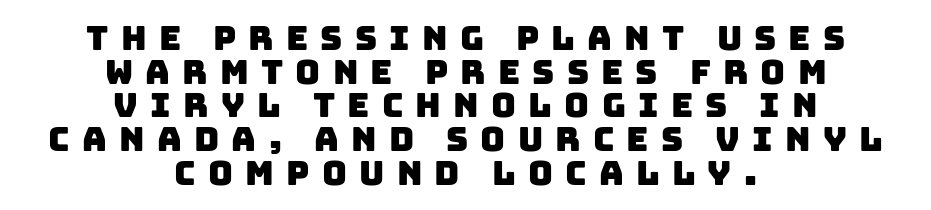
Regarding serifs, this sample does without them. These lines are rendered in a variable-pitch font. Any mark beneath the type? The region is blank. Summary of vertical rhythm: compact, with narrow interline spacing. Someone cranked the tracking dial way up on this one. Centered paragraph, ragged on both sides.
